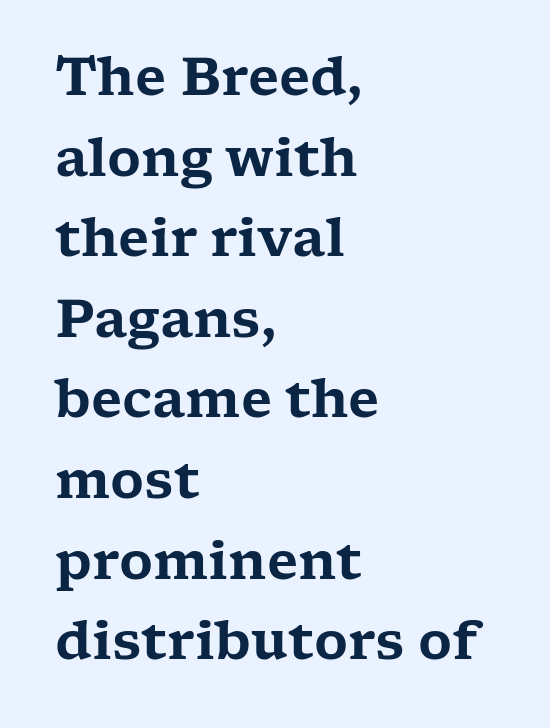
{"serif": "yes", "italic": "no", "width": "wide", "stroke_contrast": "low", "x_height": "medium", "monospaced": "no", "underline": "no", "align": "left", "line_spacing": "normal", "line_spacing_ratio": 1.55, "letter_spacing": "normal", "letter_spacing_em": 0.0, "glyph_px": 52}
